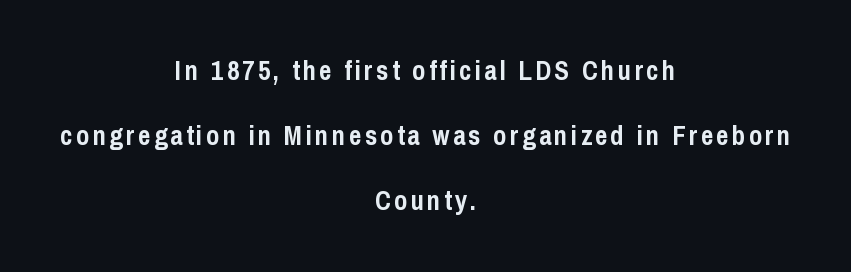
The image shows 27 px bold type, upright; set centered, loose line spacing (2.41x), not underlined.
